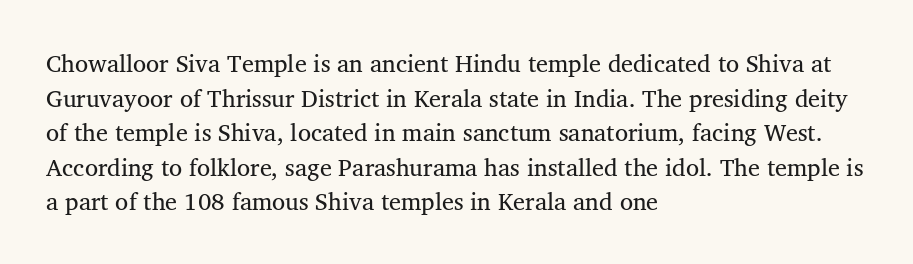
The gaps between neighbouring characters are ordinary and unremarkable. Weight class: somewhere from thin through regular. Letters rest on an invisible, unmarked baseline. In terms of leading, this rendering sits right in the middle. Casual observation: everything's shoved over to the left.
